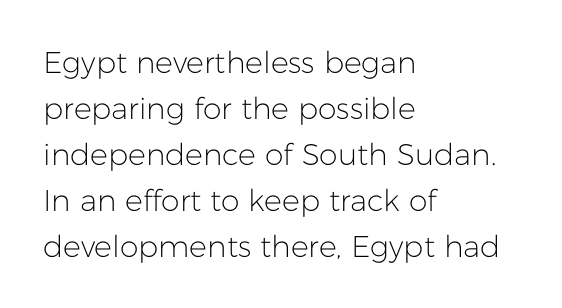
Think standard paragraph weight, or any step lighter than that. The face used here is rendered with its standard letterfit. Designer's note — italics off, roman on. A sans-serif font was chosen for this passage.
